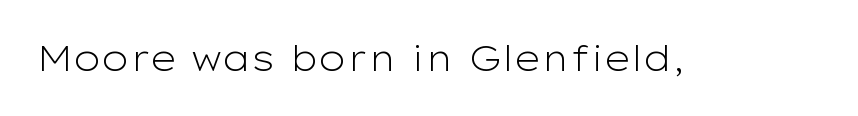
Q: Is the text bold? A: No.
Q: Is the text italic (slanted)? A: No, it is upright.
Q: Is the typeface a serif or a sans-serif typeface? A: Sans-serif.
Q: Is the text underlined? A: No.
Q: Is the spacing between letters normal or unusually wide? A: Normal.
Q: Width (condensed, normal, or wide)? A: Wide.
Q: Stroke contrast? A: Low.
Q: x-height? A: Medium.
Q: Monospaced? A: No.
